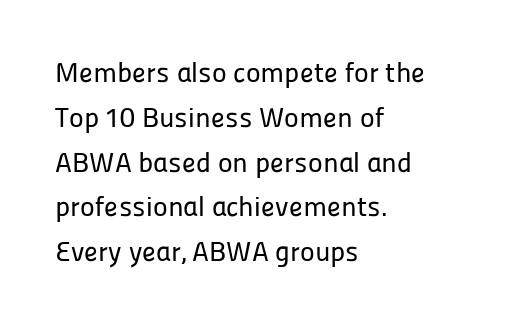
Letterform terminals end flat and unadorned throughout the passage. Here the glyphs are tracked normally, forming tight word shapes. Each row of text sits above clean, open space. Tall strokes in this sample are plumb rather than angled.
